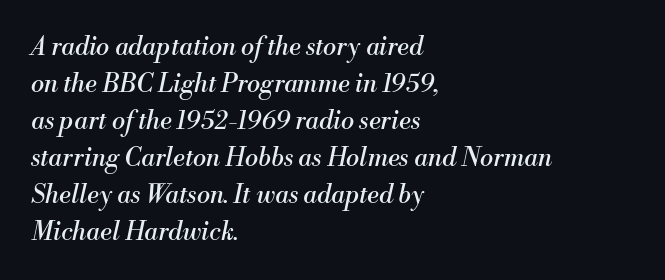
The image shows 25 px text type, italic (leaning right); set left-aligned, normal line spacing (1.48x), normal letter spacing, not underlined.
